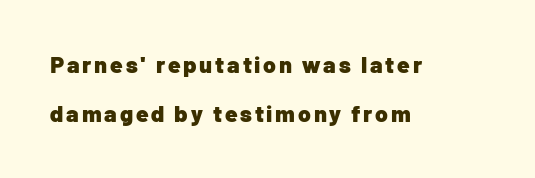
{"italic": "no", "bold": "yes", "underline": "no", "align": "left", "line_spacing": "loose", "line_spacing_ratio": 2.14, "glyph_px": 23}
